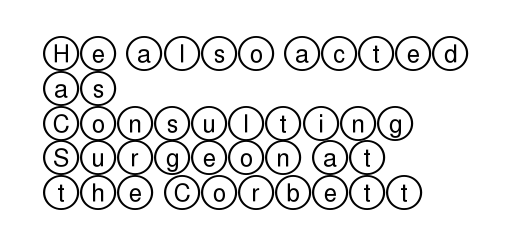
Q: Is the text italic (slanted)? A: No, it is upright.
Q: Is the text underlined? A: No.
Q: How is the paragraph aligned? A: Left-aligned.
Q: Is the spacing between letters normal or unusually wide? A: Normal.
Q: Is the spacing between lines tight, normal or loose? A: Normal.
